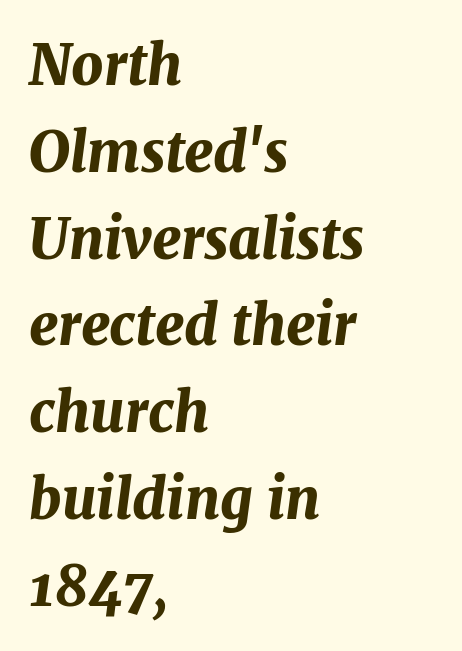
The image shows 56 px bold type, italic (leaning right); set left-aligned, normal line spacing (1.55x), normal letter spacing, not underlined; medium stroke contrast and a medium x-height.
